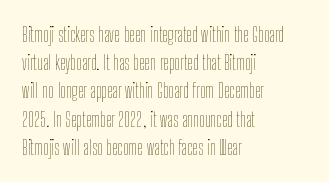
The image shows 20 px text type, upright; set left-aligned, normal line spacing (1.41x), normal letter spacing, not underlined.
